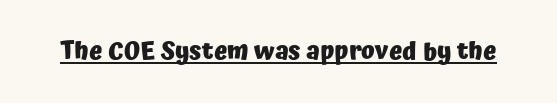
The face used here appears with an underline applied. Nope, not italic — everything's standing straight. This is heavy type, rendered in bold. Nobody touched the tracking dial on this one.
